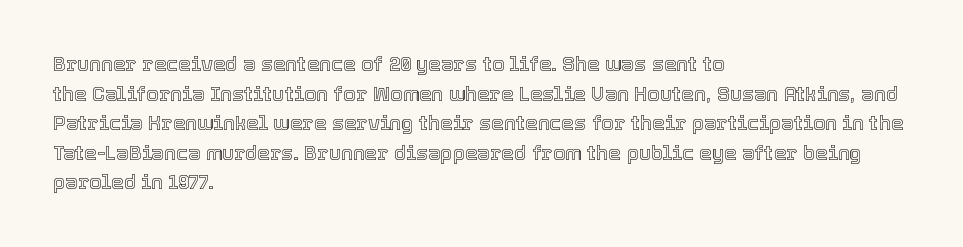
Q: Is the text italic (slanted)? A: No, it is upright.
Q: Is the text underlined? A: No.
Q: How is the paragraph aligned? A: Left-aligned.
Q: Is the spacing between letters normal or unusually wide? A: Normal.
Q: Is the spacing between lines tight, normal or loose? A: Normal.
